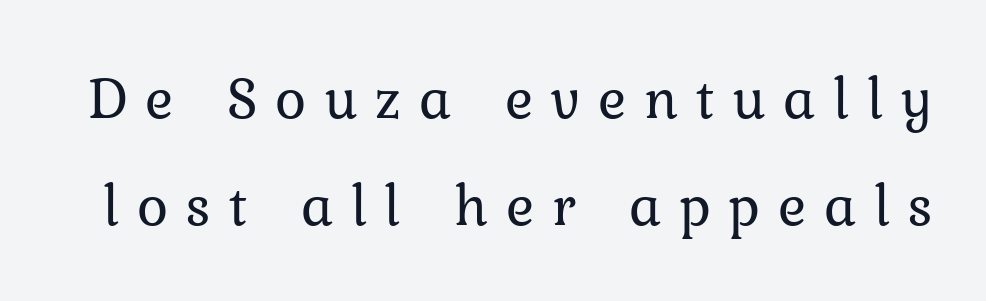
Q: Is the text bold? A: No.
Q: Is the text italic (slanted)? A: No, it is upright.
Q: Is the typeface a serif or a sans-serif typeface? A: Serif.
Q: Is the text underlined? A: No.
Q: Is the spacing between letters normal or unusually wide? A: Unusually wide.
Q: Width (condensed, normal, or wide)? A: Normal.
Q: Stroke contrast? A: Low.
Q: x-height? A: Medium.
Q: Monospaced? A: No.
